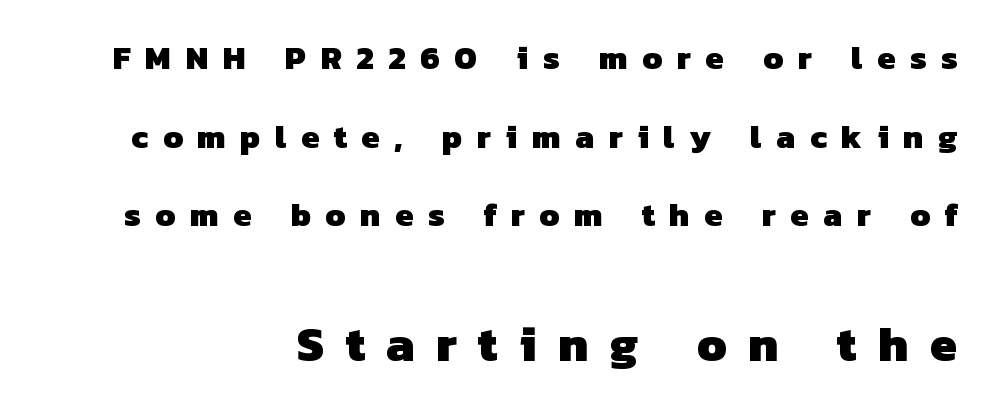
Q: Is the text bold? A: Yes.
Q: Is the typeface a serif or a sans-serif typeface? A: Sans-serif.
Q: Is the text underlined? A: No.
Q: How is the paragraph aligned? A: Right-aligned.
Q: Is the spacing between letters normal or unusually wide? A: Unusually wide.
Q: Is the spacing between lines tight, normal or loose? A: Loose.
Q: Which block of text is set in a larger size, the first (top) or the second (bottom)? A: The second (bottom) one.
Q: Width (condensed, normal, or wide)? A: Normal.
Q: Stroke contrast? A: Low.
Q: x-height? A: Medium.
Q: Monospaced? A: No.
